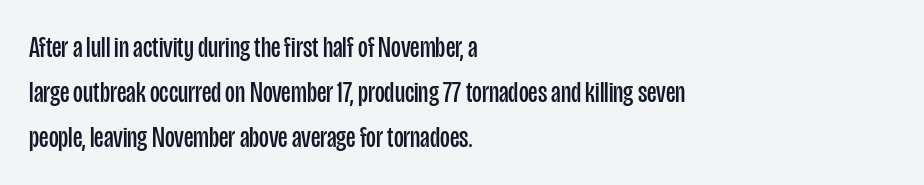
Spacing verdict: proportional, widths tailored to each character. Vertical strokes here are truly vertical. Compared with a centered layout, this one pins lines to the left instead. The face looks like a standard text weight, possibly lighter. The letters sit at their default tracking, neither squeezed nor spread. The characters display no serif detailing; their extremities are plain.
